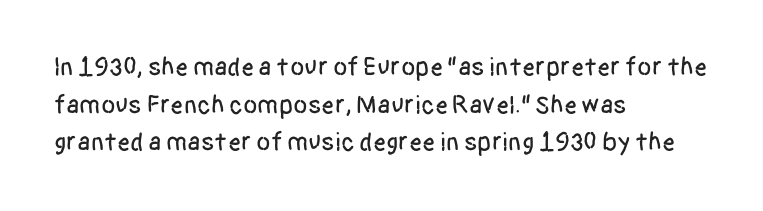
Which margin do the lines hug? The left one — the right edge is uneven. This sample uses plain, unmodified letter spacing. Glance below the letters and you will spot only blank space. Baseline-to-baseline distance is the conventional proportion of letter height.
